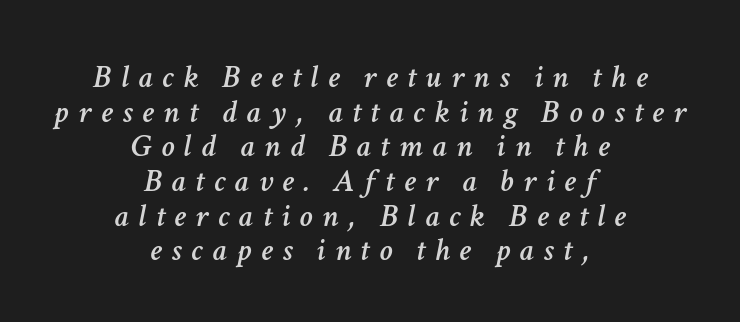
Q: Is the text italic (slanted)? A: Yes, it leans right by about 11 degrees.
Q: Is the text underlined? A: No.
Q: How is the paragraph aligned? A: Centered.
Q: Is the spacing between letters normal or unusually wide? A: Unusually wide.
Q: Is the spacing between lines tight, normal or loose? A: Tight.
Q: Width (condensed, normal, or wide)? A: Normal.
Q: Stroke contrast? A: Low.
Q: x-height? A: Medium.
Q: Monospaced? A: No.
